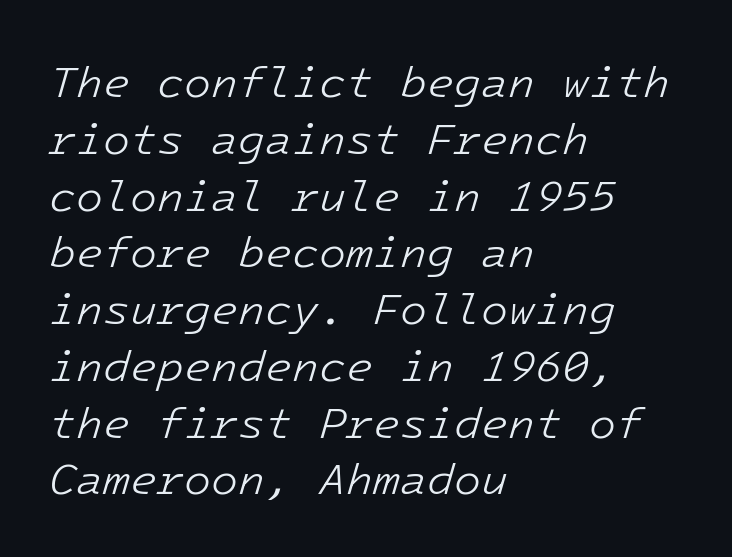
The specimen reads as italic at a glance. The passage shown is not underscored anywhere. No extra ink here — the face is not bold. Monospaced: the letters line up in strict vertical columns.
